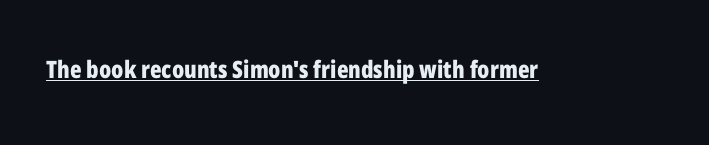
{"italic": "no", "bold": "yes", "underline": "yes", "letter_spacing": "normal", "letter_spacing_em": 0.0, "glyph_px": 24}
